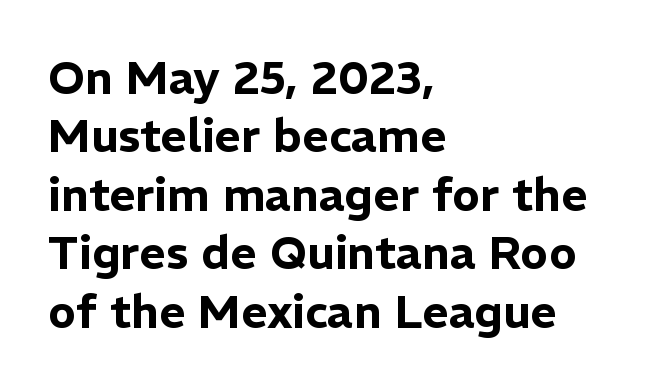
Notice how the stems are strictly vertical — no italics here. Regarding leading, the lines here are spaced in the standard way. Does the type have serifs? No, each stem ends abruptly. Only glyphs here, with clear space below each row. Is the letter spacing exaggerated? No — it looks like the ordinary default. Caption: multi-line text, flush left, ragged right.
